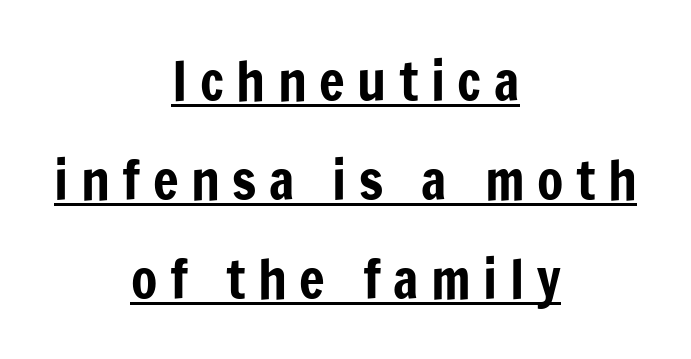
Q: Is the text italic (slanted)? A: No, it is upright.
Q: Is the typeface a serif or a sans-serif typeface? A: Sans-serif.
Q: Is the text underlined? A: Yes.
Q: How is the paragraph aligned? A: Centered.
Q: Is the spacing between letters normal or unusually wide? A: Unusually wide.
Q: Width (condensed, normal, or wide)? A: Condensed.
Q: Stroke contrast? A: Low.
Q: x-height? A: Medium.
Q: Monospaced? A: No.
